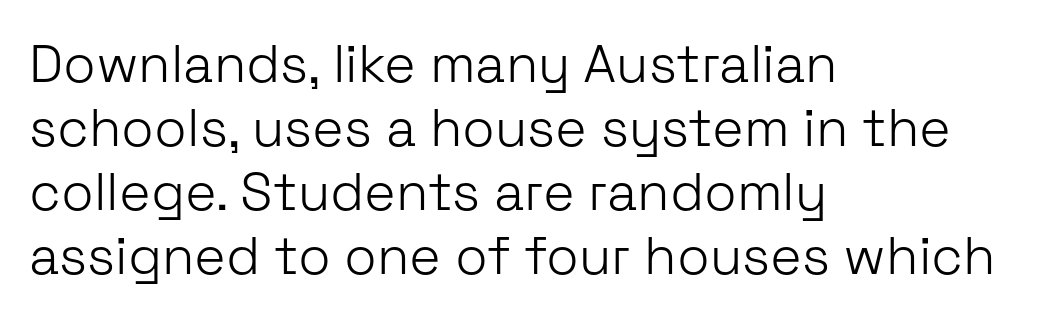
The image shows 53 px light sans-serif type, upright; set left-aligned, line spacing 1.21x, normal letter spacing, not underlined; low stroke contrast and a medium x-height.
